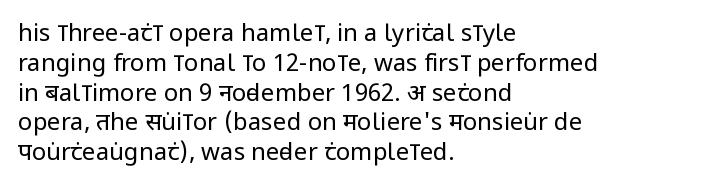
The image shows 24 px text type, upright; set left-aligned, line spacing 1.24x, normal letter spacing, not underlined.
